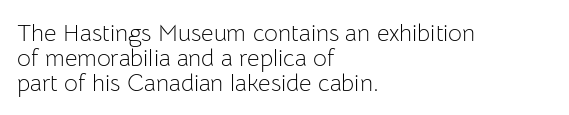
The image shows 24 px text type, upright; set left-aligned, tight line spacing (1.04x), normal letter spacing, not underlined.
